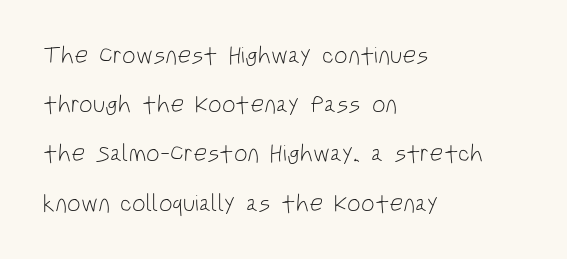
The image shows 24 px text type, upright; set left-aligned, loose line spacing (2.05x), normal letter spacing, not underlined.
